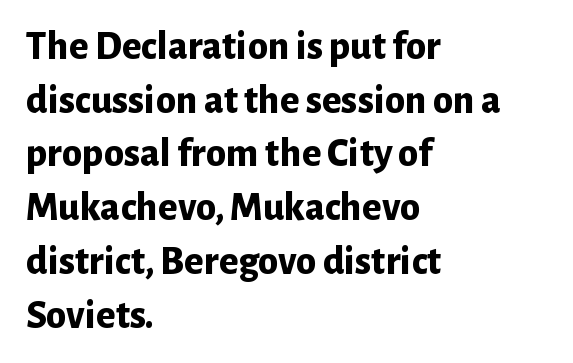
The image shows 41 px bold sans-serif type, upright; set left-aligned, normal line spacing (1.31x), normal letter spacing, not underlined; low stroke contrast and a medium x-height.
